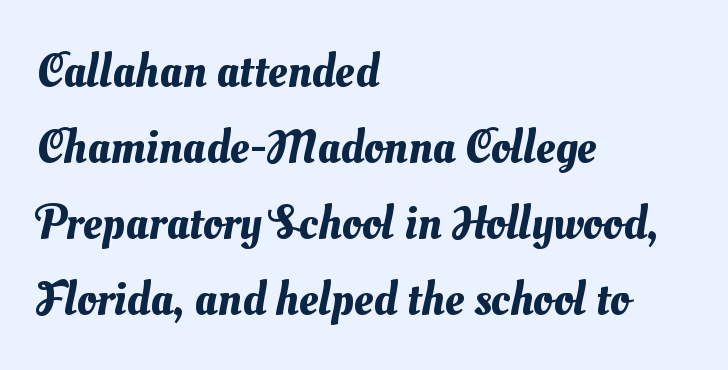
{"width": "normal", "stroke_contrast": "medium", "x_height": "small", "monospaced": "no", "underline": "no", "align": "left", "line_spacing": "normal", "line_spacing_ratio": 1.58, "letter_spacing": "normal", "letter_spacing_em": 0.0, "glyph_px": 48}
